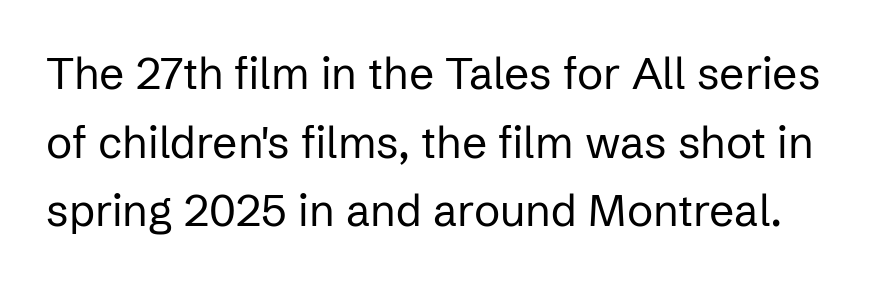
{"serif": "no", "italic": "no", "bold": "no", "weight": "regular", "width": "normal", "stroke_contrast": "low", "x_height": "medium", "monospaced": "no", "underline": "no", "line_spacing": "normal", "line_spacing_ratio": 1.56, "letter_spacing": "normal", "letter_spacing_em": 0.0, "glyph_px": 44}
